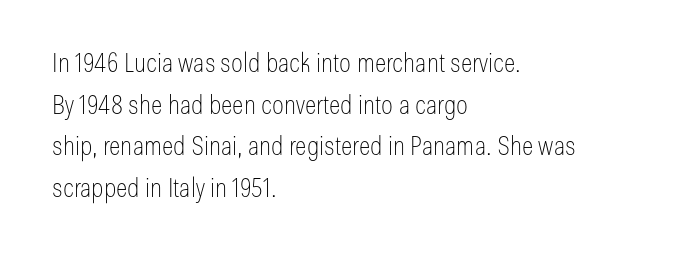
The image shows 27 px text type, upright; set left-aligned, normal line spacing (1.54x), normal letter spacing, not underlined.
